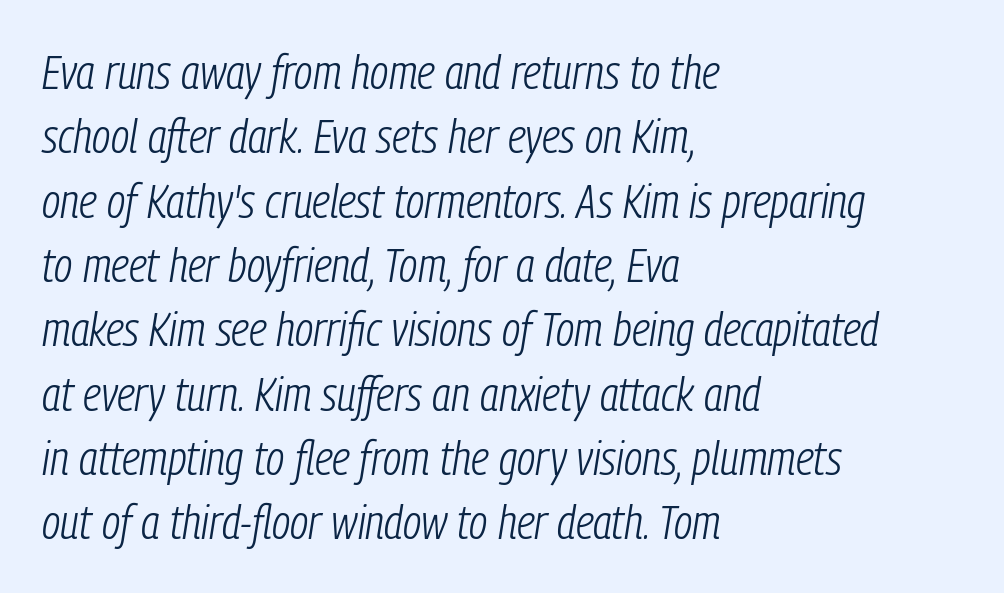
Q: Is the text bold? A: No.
Q: Is the text italic (slanted)? A: Yes, it leans right by about 9 degrees.
Q: Is the text underlined? A: No.
Q: How is the paragraph aligned? A: Left-aligned.
Q: Is the spacing between letters normal or unusually wide? A: Normal.
Q: Is the spacing between lines tight, normal or loose? A: Normal.
Q: Width (condensed, normal, or wide)? A: Condensed.
Q: Stroke contrast? A: Low.
Q: x-height? A: Medium.
Q: Monospaced? A: No.
